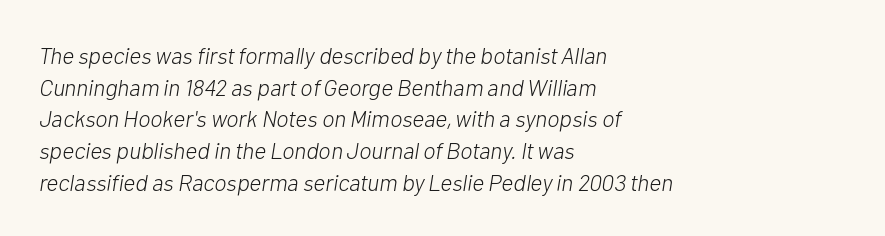
{"italic": "yes", "lean": "right", "slant_degrees": 10, "bold": "no", "underline": "no", "align": "left", "line_spacing": "normal", "line_spacing_ratio": 1.38, "letter_spacing": "normal", "letter_spacing_em": 0.0, "glyph_px": 23}
